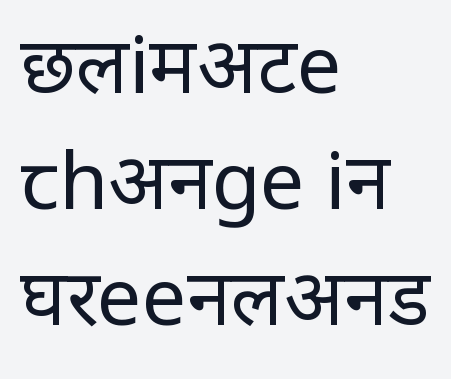
{"serif": "no", "italic": "no", "bold": "no", "weight": "regular", "width": "normal", "stroke_contrast": "low", "x_height": "large", "monospaced": "no", "underline": "no", "align": "left", "line_spacing": "normal", "line_spacing_ratio": 1.47, "letter_spacing": "normal", "letter_spacing_em": 0.0, "glyph_px": 79}
